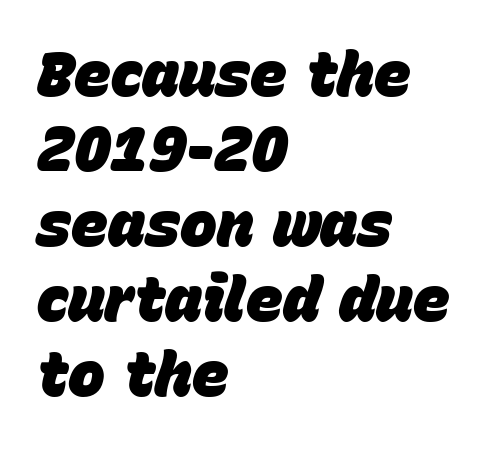
The passage shown leans; its letterforms are oblique. A full-strength bold gives these letters their thick strokes. Honestly, the letter spacing is just normal — you wouldn't notice it. Layout note: lines flush left. No word sits above an underline. A typesetter would call this proportional, since set widths differ per character.
